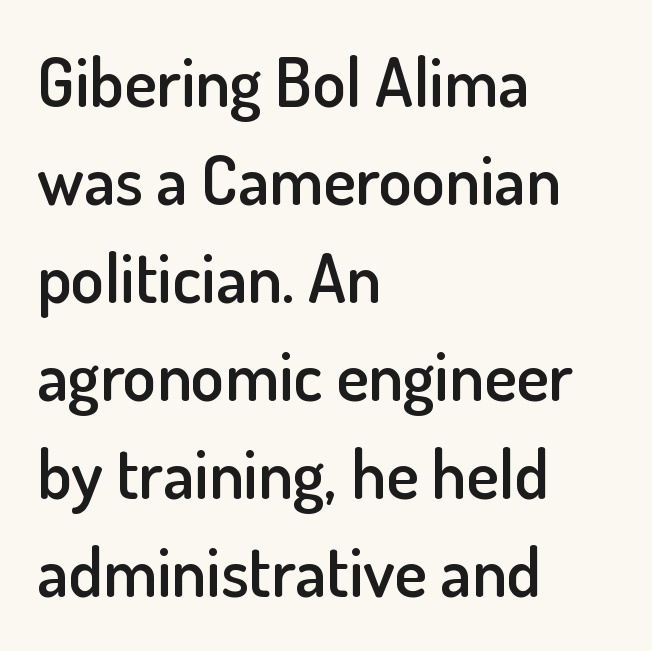
The ragged edge is on the right, which tells us the setting is flush left. Serifs: no, the terminals of the letterforms are clean. Is there any slant? The stems are plumb. Each letter keeps its own natural width here, so spacing adapts to shape.
